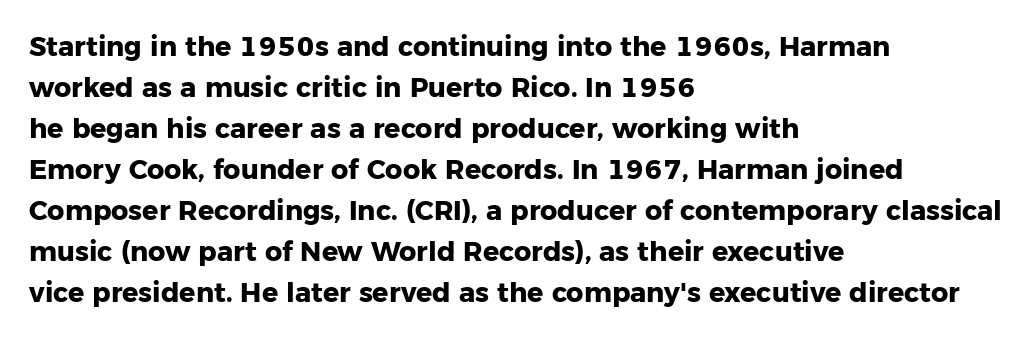
Line beginnings align vertically; line endings do not. Between one letter and the next there's only the usual sliver of space. Notice how descenders clear the ascenders below comfortably — that's standard leading. Does the lettering tilt? It doesn't — this is upright. Letters rest on an invisible, unmarked baseline.
